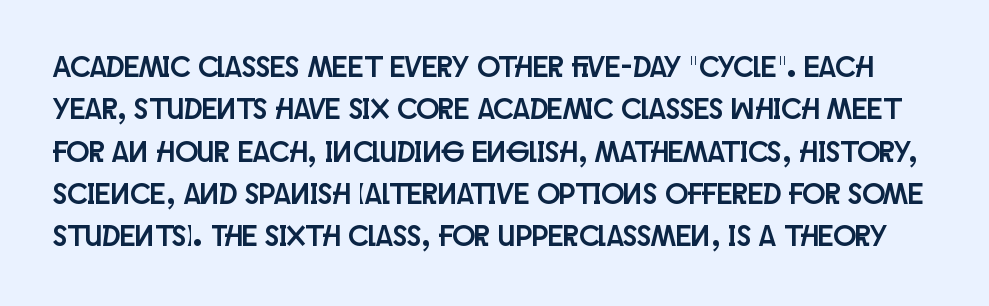
{"serif": "no", "italic": "no", "width": "condensed", "stroke_contrast": "low", "x_height": "large", "monospaced": "no", "underline": "no", "line_spacing": "normal", "line_spacing_ratio": 1.41, "letter_spacing": "normal", "letter_spacing_em": 0.0, "glyph_px": 30}
